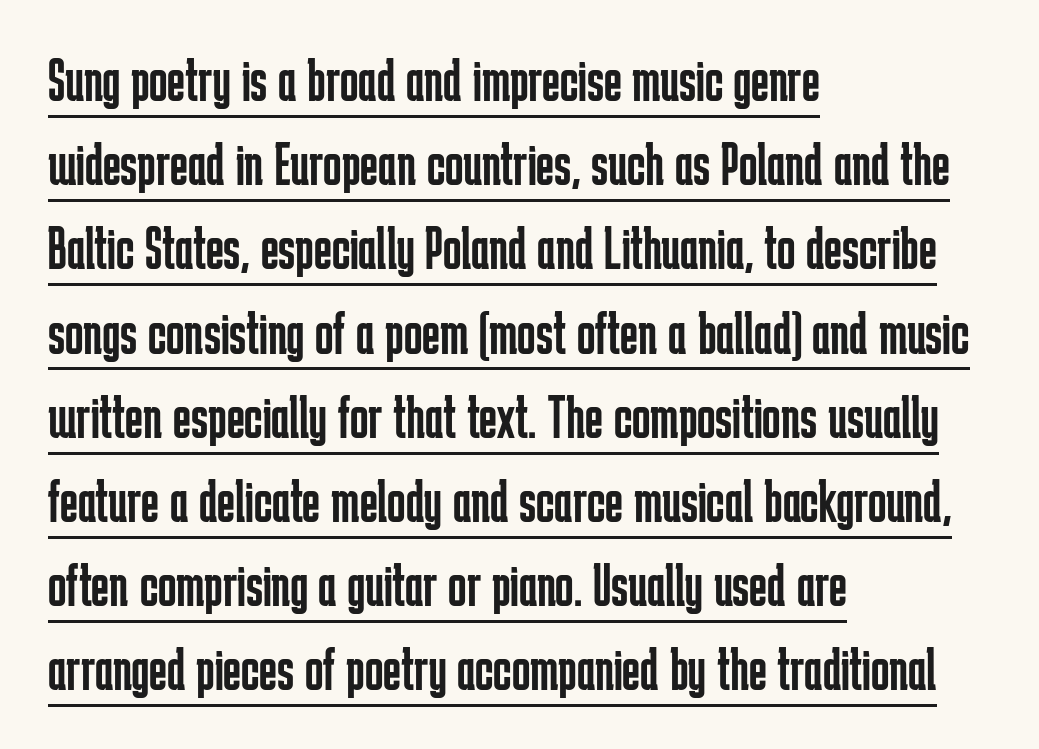
{"serif": "no", "italic": "no", "bold": "no", "weight": "regular", "width": "condensed", "stroke_contrast": "low", "x_height": "medium", "monospaced": "no", "underline": "yes", "align": "left", "line_spacing": "normal", "line_spacing_ratio": 1.38, "letter_spacing": "normal", "letter_spacing_em": 0.0, "glyph_px": 61}
